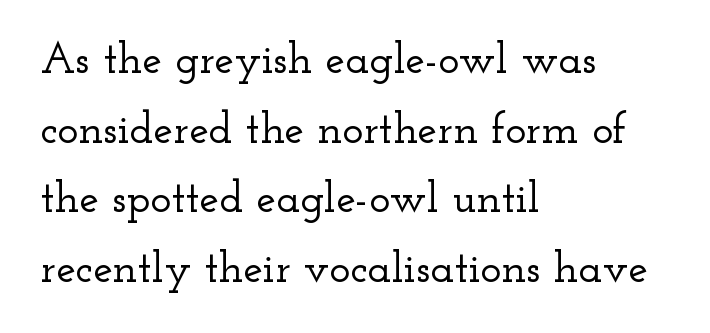
{"serif": "yes", "italic": "no", "width": "wide", "stroke_contrast": "low", "x_height": "small", "monospaced": "no", "underline": "no", "align": "left", "line_spacing": "normal", "line_spacing_ratio": 1.58, "letter_spacing": "normal", "letter_spacing_em": 0.0, "glyph_px": 44}
